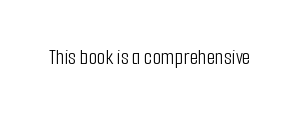
The space directly below the letters is spotless. Quick note: not italic, upright. The line texture is even and compact thanks to regular tracking. These glyphs show unthickened strokes, regular width or finer.
